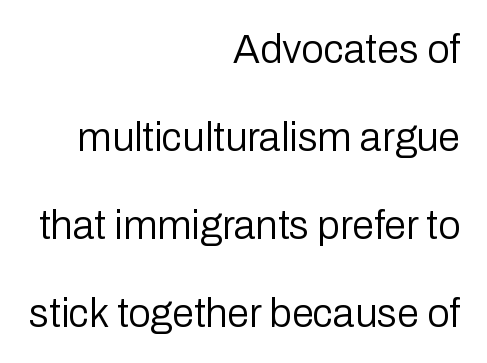
No letter is thick-stroked: the sample isn't bold. Stroke terminals: plain, sans-serif. Characters remain perfectly vertical along every line. Short note: letters normally spaced. The compositor pushed each line to the right boundary. Horizontal bands of white between lines are thick stripes.
